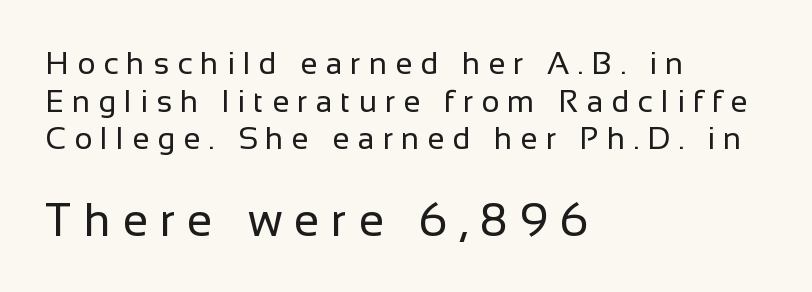
Q: Is the text bold? A: No.
Q: Is the text italic (slanted)? A: No, it is upright.
Q: Is the typeface a serif or a sans-serif typeface? A: Sans-serif.
Q: Is the text underlined? A: No.
Q: How is the paragraph aligned? A: Left-aligned.
Q: Is the spacing between letters normal or unusually wide? A: Unusually wide.
Q: Which block of text is set in a larger size, the first (top) or the second (bottom)? A: The second (bottom) one.
Q: Width (condensed, normal, or wide)? A: Normal.
Q: Stroke contrast? A: Low.
Q: x-height? A: Medium.
Q: Monospaced? A: No.
